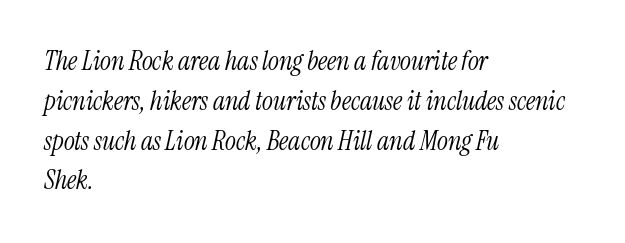
{"italic": "yes", "lean": "right", "slant_degrees": 13, "bold": "no", "underline": "no", "align": "left", "line_spacing": "normal", "line_spacing_ratio": 1.53, "letter_spacing": "normal", "letter_spacing_em": 0.0, "glyph_px": 26}
